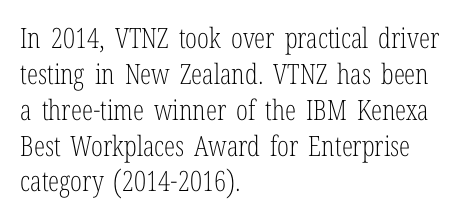
A typesetter would call this proportional, since set widths differ per character. The vertical gap from one line to the next is medium. Only glyphs here, with clear space below each row. In terms of letterspacing, this is plain default setting.
